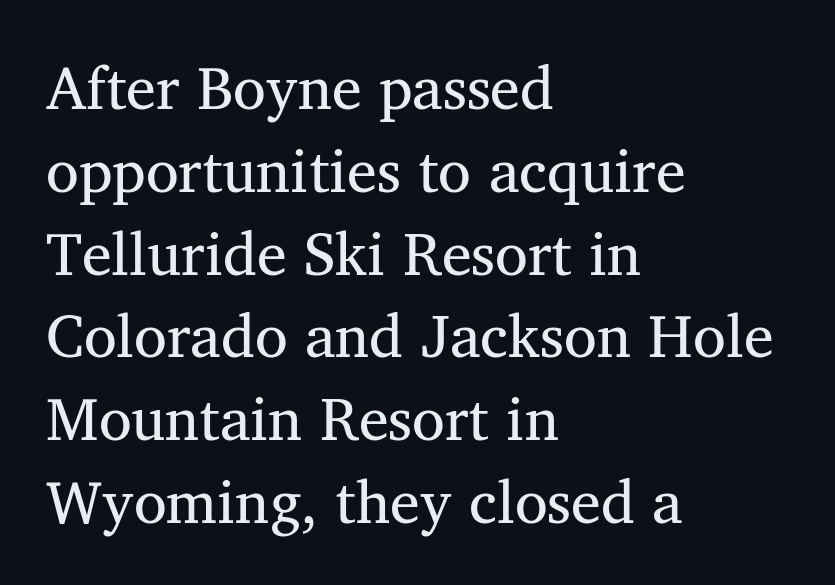
The image shows 60 px serif type; set left-aligned, normal line spacing (1.38x), normal letter spacing, not underlined; medium stroke contrast and a medium x-height.
